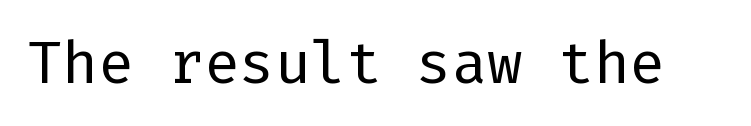
{"serif": "no", "italic": "no", "bold": "no", "weight": "regular", "width": "normal", "stroke_contrast": "low", "x_height": "medium", "underline": "no", "letter_spacing": "normal", "letter_spacing_em": 0.0, "glyph_px": 59}
